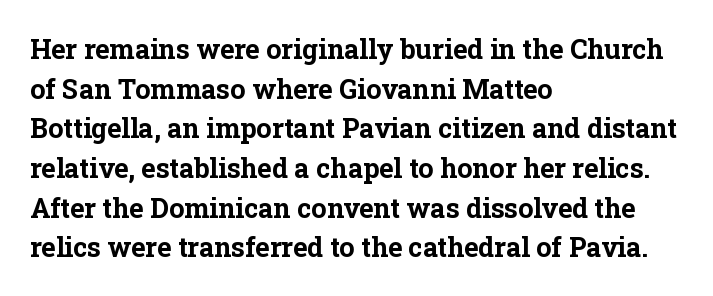
{"italic": "no", "bold": "yes", "underline": "no", "align": "left", "line_spacing": "normal", "line_spacing_ratio": 1.47, "letter_spacing": "normal", "letter_spacing_em": 0.0, "glyph_px": 27}
